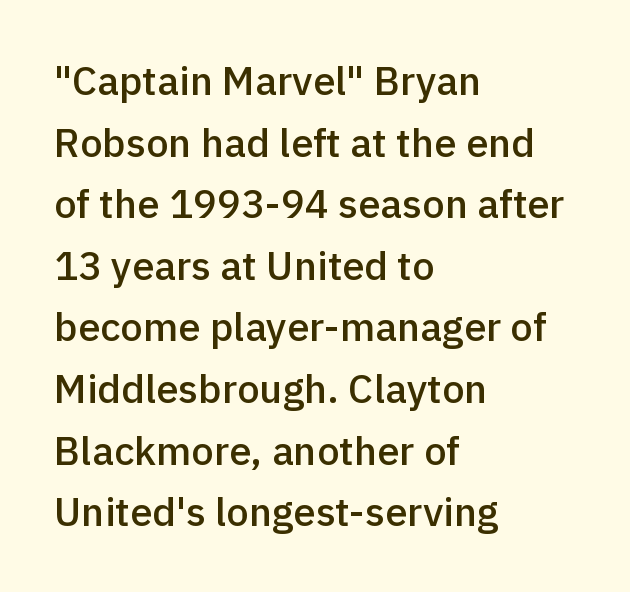
Q: Is the text bold? A: Semi-bold.
Q: Is the text italic (slanted)? A: No, it is upright.
Q: Is the typeface a serif or a sans-serif typeface? A: Sans-serif.
Q: Is the text underlined? A: No.
Q: How is the paragraph aligned? A: Left-aligned.
Q: Is the spacing between letters normal or unusually wide? A: Normal.
Q: Is the spacing between lines tight, normal or loose? A: Normal.
Q: Width (condensed, normal, or wide)? A: Normal.
Q: x-height? A: Medium.
Q: Monospaced? A: No.
